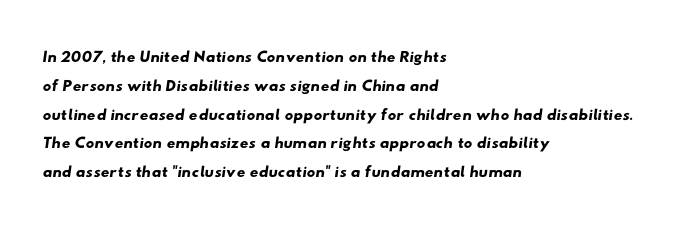
The ragged edge is on the right, which tells us the setting is flush left. Descenders are the only things crossing below the line. Tracking here is standard; glyphs follow each other at the usual distance.
